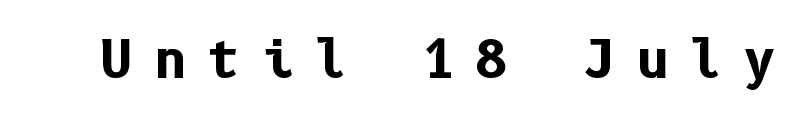
{"serif": "no", "italic": "no", "bold": "yes", "weight": "bold", "width": "normal", "stroke_contrast": "low", "x_height": "medium", "underline": "no", "letter_spacing": "wide", "letter_spacing_em": 0.4, "glyph_px": 51}
